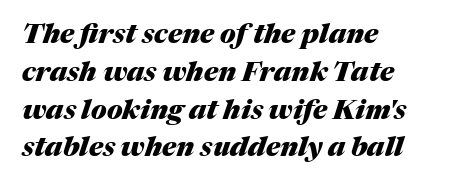
{"italic": "yes", "lean": "right", "slant_degrees": 17, "bold": "yes", "underline": "no", "align": "left", "line_spacing": "normal", "line_spacing_ratio": 1.4, "letter_spacing": "normal", "letter_spacing_em": 0.0, "glyph_px": 27}
